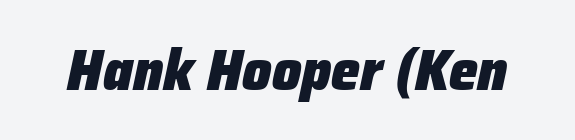
{"italic": "yes", "lean": "right", "slant_degrees": 12, "bold": "yes", "weight": "heavy", "width": "normal", "stroke_contrast": "low", "x_height": "medium", "monospaced": "no", "underline": "no", "letter_spacing": "normal", "letter_spacing_em": 0.0, "glyph_px": 58}
